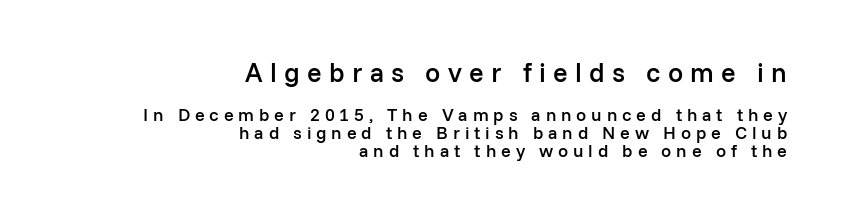
The image shows 27 px text type, upright; set right-aligned, tight line spacing (0.99x), unusually wide letter spacing (+0.27 em), not underlined; the first (top) block is 1.5x larger.
